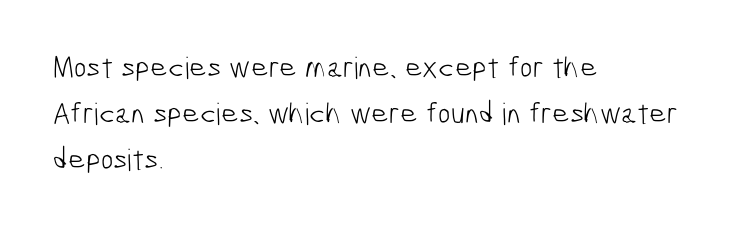
{"serif": "no", "bold": "no", "weight": "light", "width": "condensed", "stroke_contrast": "low", "x_height": "medium", "monospaced": "no", "underline": "no", "align": "left", "line_spacing": "normal", "line_spacing_ratio": 1.53, "letter_spacing": "normal", "letter_spacing_em": 0.0, "glyph_px": 30}
